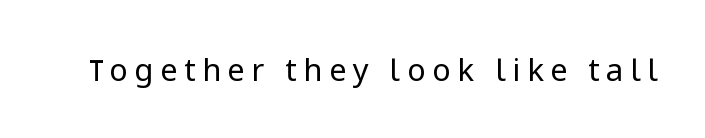
{"serif": "no", "italic": "no", "bold": "no", "weight": "regular", "width": "normal", "stroke_contrast": "low", "x_height": "medium", "monospaced": "no", "underline": "no", "letter_spacing": "wide", "letter_spacing_em": 0.21, "glyph_px": 31}
